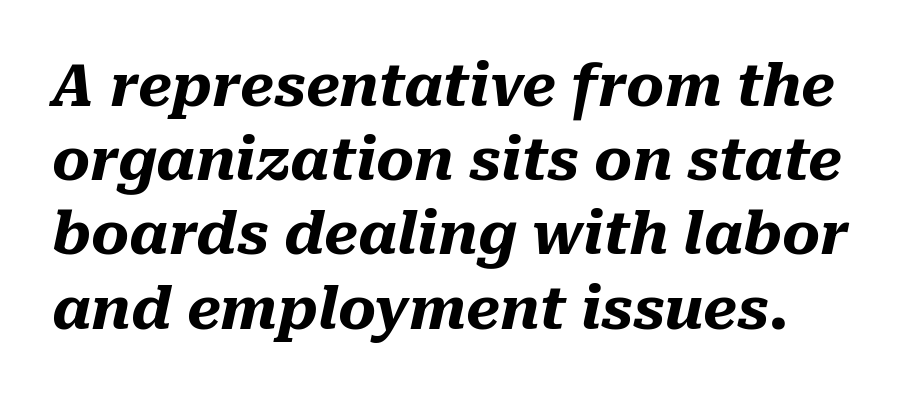
The image shows 58 px heavy type, italic (leaning right); set normal line spacing (1.28x), normal letter spacing, not underlined; medium stroke contrast and a medium x-height.
